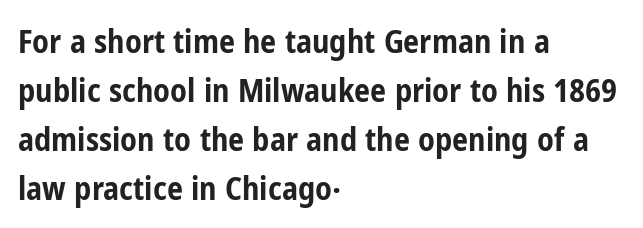
The rendering shows plain stroke endings on the letterforms — a sans-serif design. Each row of text sits above clean, open space. You'd pick this weight for a headline — it's a proper bold. Posture: vertical. Typeset ragged right — the left edge is the straight one. The passage shown is typed in a proportional face where columns would drift.
